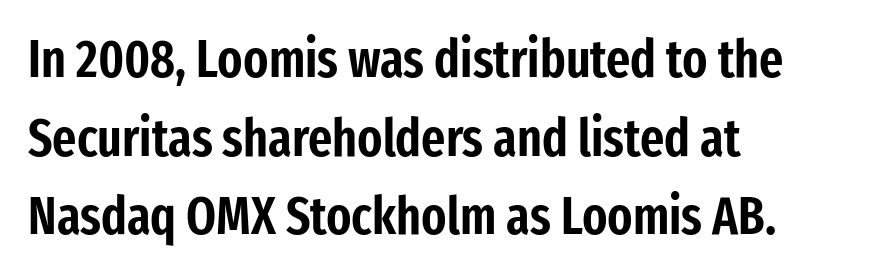
The image shows 52 px condensed sans-serif type, upright; set left-aligned, normal line spacing (1.51x), normal letter spacing, not underlined; low stroke contrast and a medium x-height.
